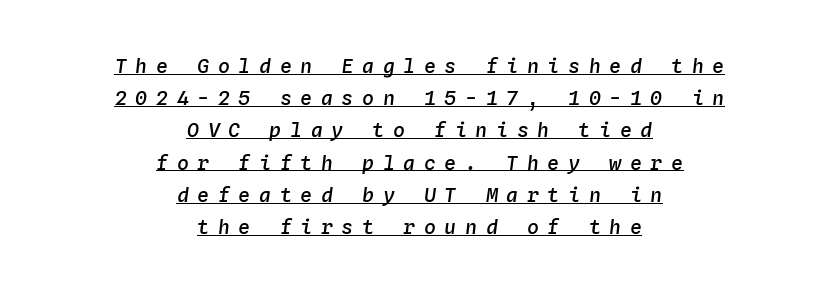
The image shows 20 px text type, italic (leaning right); set centered, normal line spacing (1.61x), unusually wide letter spacing (+0.43 em), underlined.
